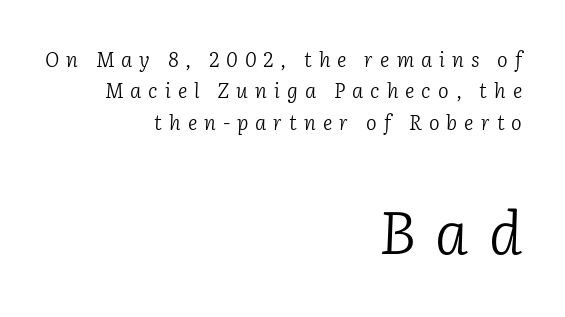
{"serif": "yes", "italic": "yes", "lean": "right", "slant_degrees": 2, "bold": "no", "weight": "light", "width": "normal", "stroke_contrast": "low", "x_height": "medium", "monospaced": "no", "underline": "no", "align": "right", "line_spacing": "normal", "line_spacing_ratio": 1.57, "letter_spacing": "wide", "letter_spacing_em": 0.35, "larger_block": "second", "size_ratio": 2.95, "glyph_px": 59}
